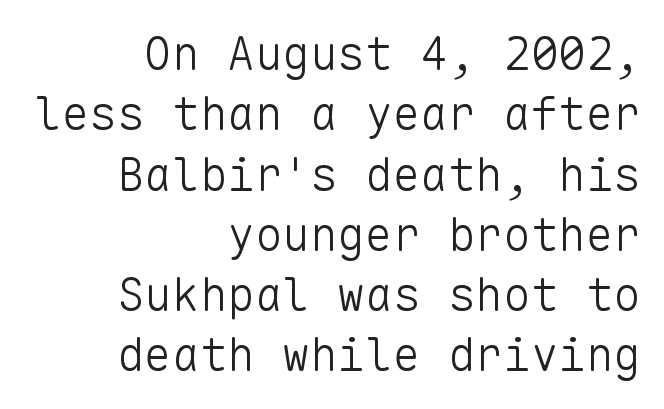
Q: Is the text bold? A: No.
Q: Is the text italic (slanted)? A: No, it is upright.
Q: Is the typeface a serif or a sans-serif typeface? A: Sans-serif.
Q: Is the text underlined? A: No.
Q: How is the paragraph aligned? A: Right-aligned.
Q: Is the spacing between letters normal or unusually wide? A: Normal.
Q: Is the spacing between lines tight, normal or loose? A: Normal.
Q: Width (condensed, normal, or wide)? A: Normal.
Q: Stroke contrast? A: Low.
Q: x-height? A: Medium.
Q: Monospaced? A: Yes.
